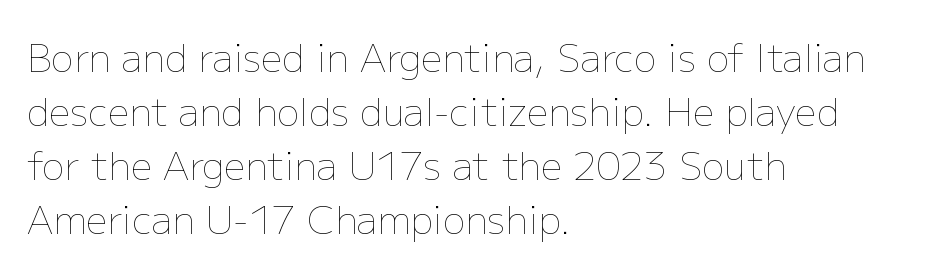
Q: Is the text bold? A: No.
Q: Is the text italic (slanted)? A: No, it is upright.
Q: Is the text underlined? A: No.
Q: How is the paragraph aligned? A: Left-aligned.
Q: Is the spacing between letters normal or unusually wide? A: Normal.
Q: Is the spacing between lines tight, normal or loose? A: Normal.
Q: Width (condensed, normal, or wide)? A: Normal.
Q: Stroke contrast? A: Low.
Q: x-height? A: Medium.
Q: Monospaced? A: No.
